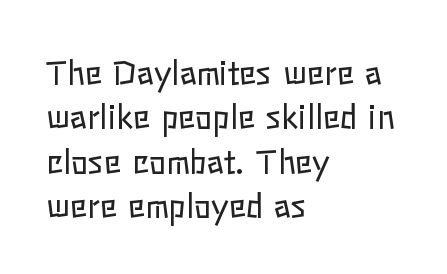
{"italic": "no", "bold": "no", "weight": "regular", "width": "normal", "stroke_contrast": "low", "x_height": "medium", "monospaced": "no", "underline": "no", "align": "left", "line_spacing": "normal", "line_spacing_ratio": 1.39, "letter_spacing": "normal", "letter_spacing_em": 0.0, "glyph_px": 32}
